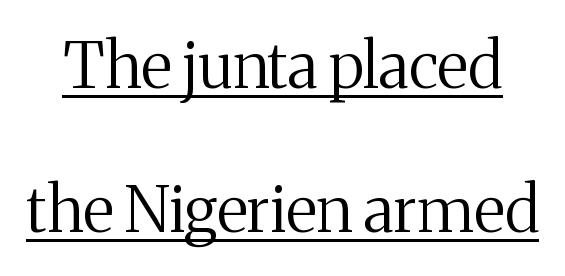
This sample uses an upright cut, with every glyph sitting square on the baseline. Look at the bottom of the vertical strokes: they flare into serifs here. Think standard paragraph weight, or any step lighter than that. The passage shown is typed in a proportional face where columns would drift. This sample carries an underscore along the baseline area. These lines keep a tight, regular rhythm from letter to letter.
